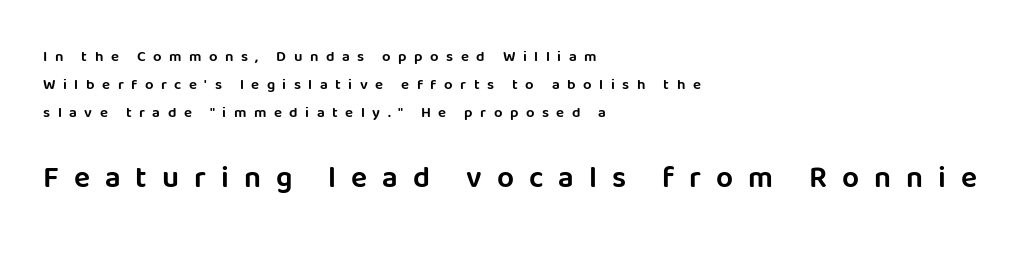
A typesetter would call this proportional, since set widths differ per character. The zone under the glyphs is completely vacant. You can tell it's not italic because the verticals are truly vertical. Students, note that the glyphs here are deliberately spaced far apart. The block sitting lower on the canvas is the one with enlarged characters.
